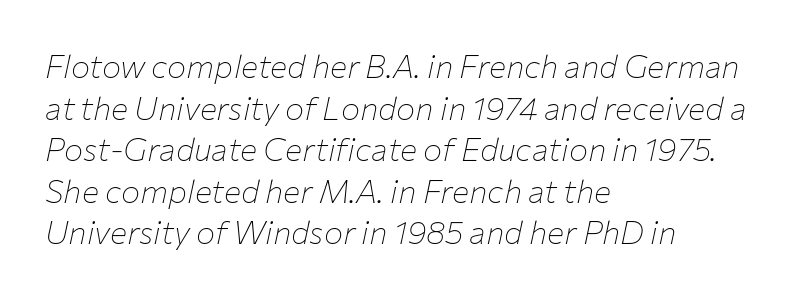
Descenders hang freely into open space. Every character sits at an angle, as italics do. The passage shown stacks its lines at a standard gap. Do the characters align in a grid? No, the font is proportional.
